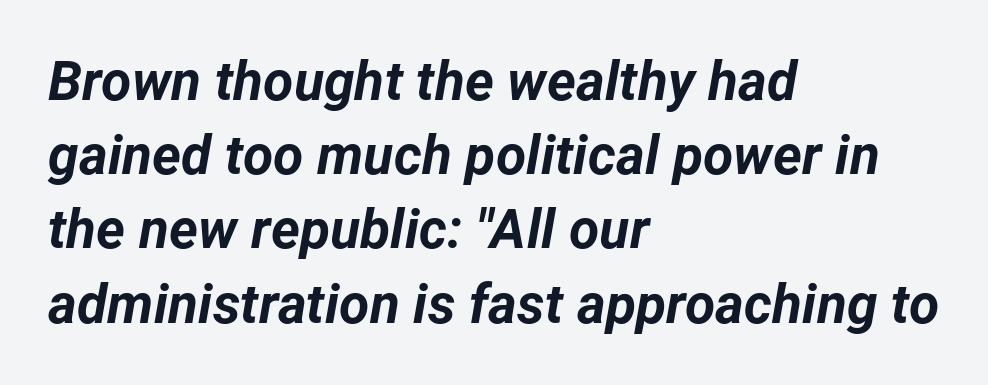
{"italic": "yes", "lean": "right", "slant_degrees": 12, "bold": "yes", "weight": "bold", "width": "normal", "stroke_contrast": "low", "x_height": "medium", "monospaced": "no", "underline": "no", "align": "left", "line_spacing": "normal", "line_spacing_ratio": 1.35, "letter_spacing": "normal", "letter_spacing_em": 0.0, "glyph_px": 55}
